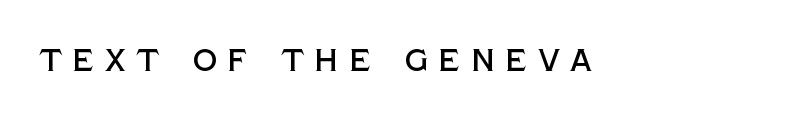
Q: Is the text italic (slanted)? A: No, it is upright.
Q: Is the typeface a serif or a sans-serif typeface? A: Sans-serif.
Q: Is the text underlined? A: No.
Q: Is the spacing between letters normal or unusually wide? A: Unusually wide.
Q: Width (condensed, normal, or wide)? A: Normal.
Q: x-height? A: Large.
Q: Monospaced? A: No.
